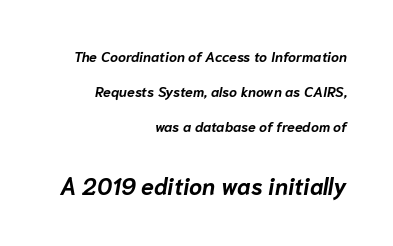
{"italic": "yes", "lean": "right", "slant_degrees": 10, "bold": "yes", "underline": "no", "align": "right", "line_spacing": "loose", "line_spacing_ratio": 2.49, "letter_spacing": "normal", "letter_spacing_em": 0.0, "larger_block": "second", "size_ratio": 1.64, "glyph_px": 23}
